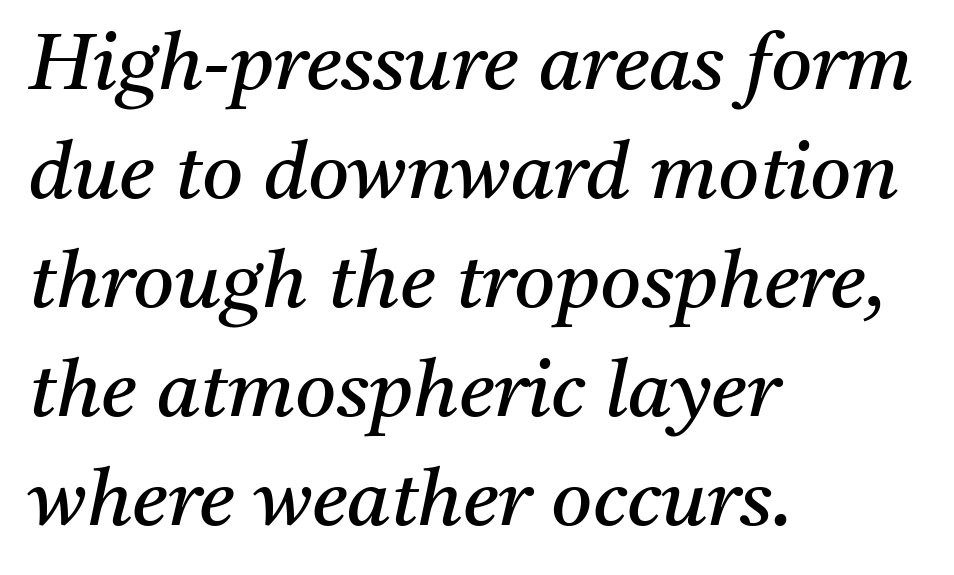
Q: Is the text bold? A: No.
Q: Is the text italic (slanted)? A: Yes, it leans right by about 11 degrees.
Q: Is the typeface a serif or a sans-serif typeface? A: Serif.
Q: Is the text underlined? A: No.
Q: How is the paragraph aligned? A: Left-aligned.
Q: Is the spacing between letters normal or unusually wide? A: Normal.
Q: Is the spacing between lines tight, normal or loose? A: Normal.
Q: Width (condensed, normal, or wide)? A: Normal.
Q: Stroke contrast? A: Medium.
Q: x-height? A: Medium.
Q: Monospaced? A: No.
